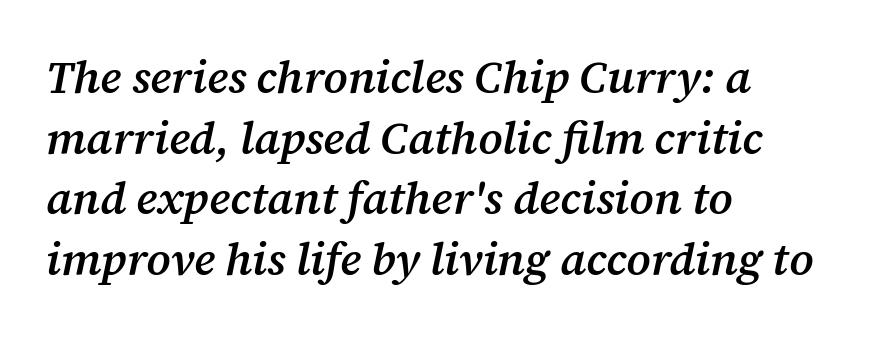
Between one letter and the next there's only the usual sliver of space. It's the slanting kind of type. Small tapered or slab feet sit at the stroke ends, so this counts as serif. Note the varied advance widths — an 'i' is clearly narrower than an 'm'. Reading down the column, the eye jumps a familiar distance to each next line.
